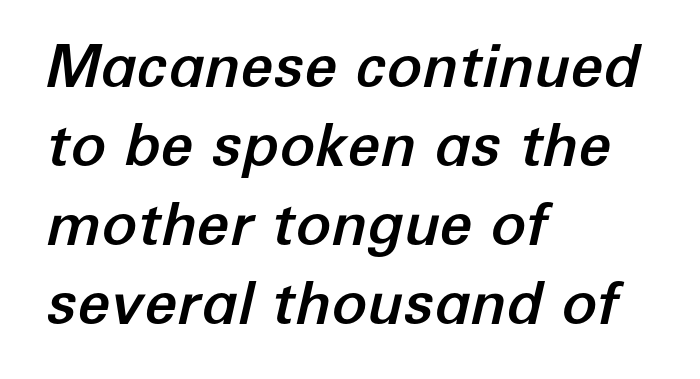
Q: Is the text italic (slanted)? A: Yes, it leans right by about 12 degrees.
Q: Is the text underlined? A: No.
Q: How is the paragraph aligned? A: Left-aligned.
Q: Is the spacing between letters normal or unusually wide? A: Normal.
Q: Is the spacing between lines tight, normal or loose? A: Normal.
Q: Width (condensed, normal, or wide)? A: Normal.
Q: Stroke contrast? A: Low.
Q: x-height? A: Medium.
Q: Monospaced? A: No.
